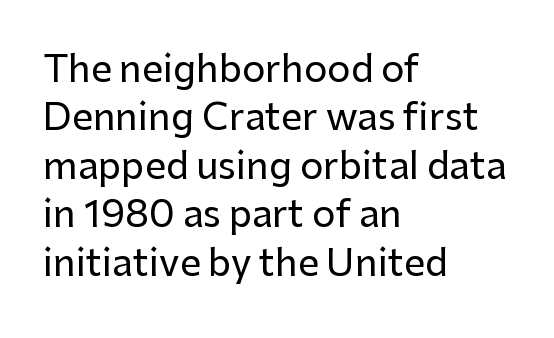
The image shows 37 px sans-serif type, upright; set left-aligned, normal line spacing (1.31x), normal letter spacing, not underlined; low stroke contrast and a medium x-height.
